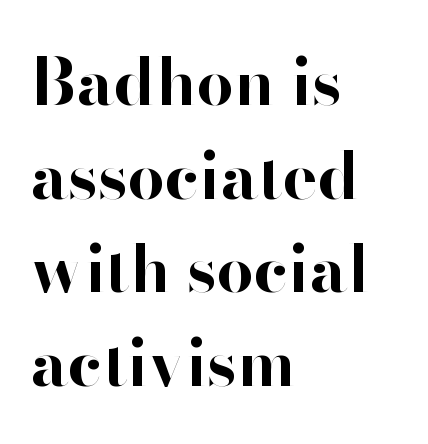
In terms of letterform style, serifs are entirely absent. The lines sit at an ordinary, default distance from one another. The letterforms sit shoulder to shoulder at normal distance. Layout note: lines flush left. This is heavy type, rendered in bold.
